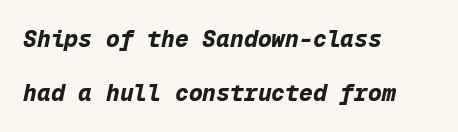
Q: Is the text bold? A: Yes.
Q: Is the text italic (slanted)? A: Yes, it leans right by about 12 degrees.
Q: Is the text underlined? A: No.
Q: How is the paragraph aligned? A: Left-aligned.
Q: Is the spacing between letters normal or unusually wide? A: Normal.
Q: Is the spacing between lines tight, normal or loose? A: Loose.
